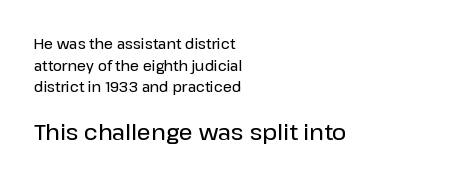
Q: Is the text italic (slanted)? A: No, it is upright.
Q: Is the text underlined? A: No.
Q: How is the paragraph aligned? A: Left-aligned.
Q: Is the spacing between letters normal or unusually wide? A: Normal.
Q: Is the spacing between lines tight, normal or loose? A: Normal.
Q: Which block of text is set in a larger size, the first (top) or the second (bottom)? A: The second (bottom) one.
